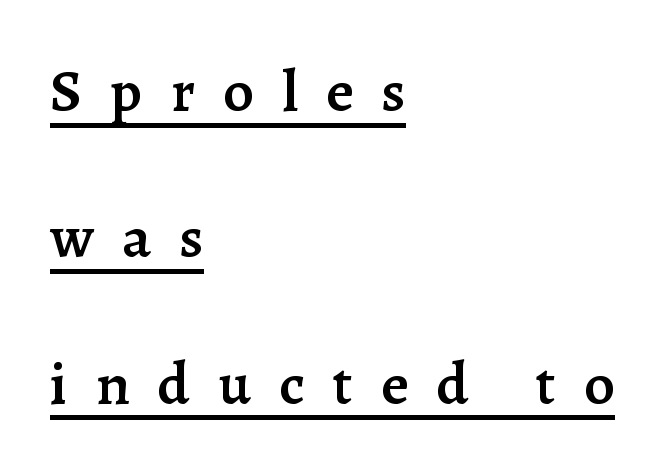
The image shows 60 px semibold serif type, upright; set left-aligned, loose line spacing (2.44x), unusually wide letter spacing (+0.47 em), underlined; low stroke contrast and a medium x-height.
